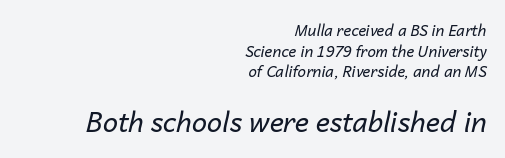
{"italic": "yes", "lean": "right", "slant_degrees": 14, "bold": "no", "underline": "no", "align": "right", "line_spacing": "normal", "line_spacing_ratio": 1.38, "letter_spacing": "normal", "letter_spacing_em": 0.0, "larger_block": "second", "size_ratio": 1.8, "glyph_px": 27}
